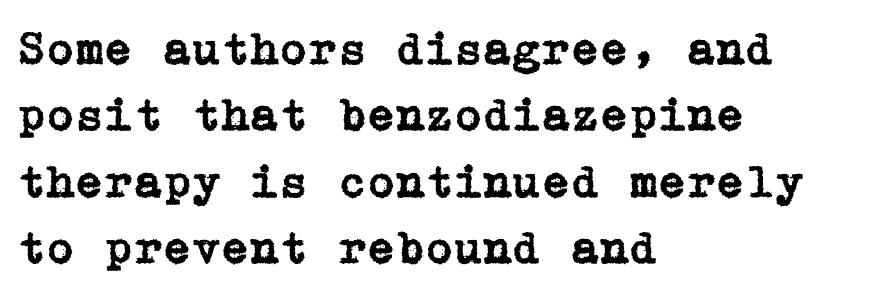
The image shows 47 px serif type, upright; set left-aligned, normal line spacing (1.41x), normal letter spacing, not underlined; low stroke contrast and a medium x-height.
